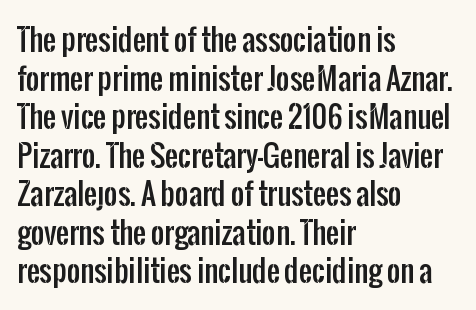
Does extra space separate the letters? No, they use regular spacing. Check where the strokes stop: nothing finishes them off — pure sans. Posture: upright roman. Baseline-to-baseline distance is the conventional proportion of letter height.
